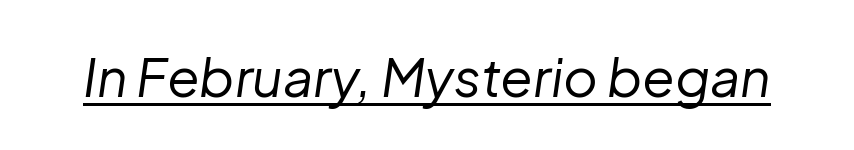
Q: Is the text bold? A: No.
Q: Is the text italic (slanted)? A: Yes, it leans right by about 8 degrees.
Q: Is the text underlined? A: Yes.
Q: Is the spacing between letters normal or unusually wide? A: Normal.
Q: Width (condensed, normal, or wide)? A: Normal.
Q: Stroke contrast? A: Low.
Q: x-height? A: Medium.
Q: Monospaced? A: No.
